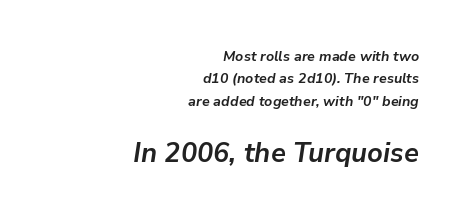
The passage shown has conventional tracking throughout. Letters rest on an invisible, unmarked baseline. Caption: upper text group reduced, lower text group enlarged. Posture: slanted. Summary of weight: heavy, a full bold. If you measured baseline to baseline, you'd find a middling distance.
